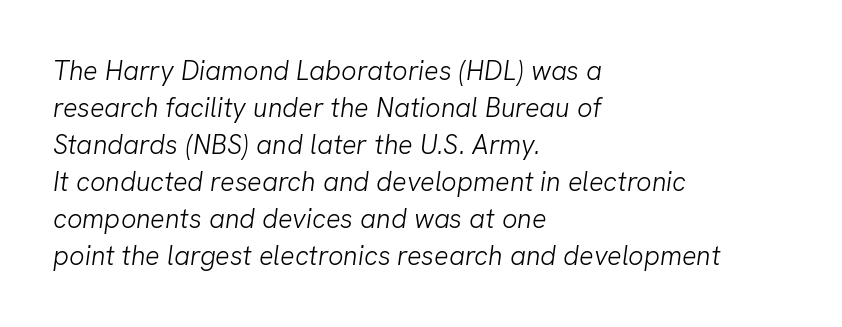
{"bold": "no", "underline": "no", "align": "left", "line_spacing": "normal", "line_spacing_ratio": 1.37, "letter_spacing": "normal", "letter_spacing_em": 0.0, "glyph_px": 27}
